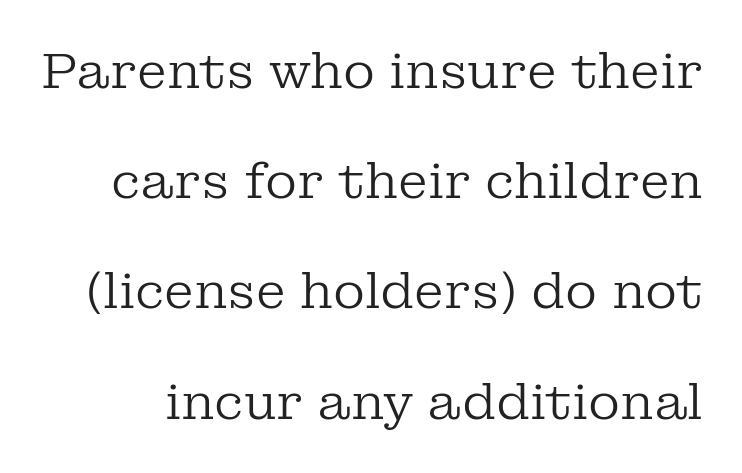
{"serif": "yes", "italic": "no", "bold": "no", "weight": "regular", "width": "normal", "stroke_contrast": "low", "x_height": "medium", "monospaced": "no", "underline": "no", "line_spacing": "loose", "line_spacing_ratio": 2.25, "letter_spacing": "normal", "letter_spacing_em": 0.0, "glyph_px": 49}
